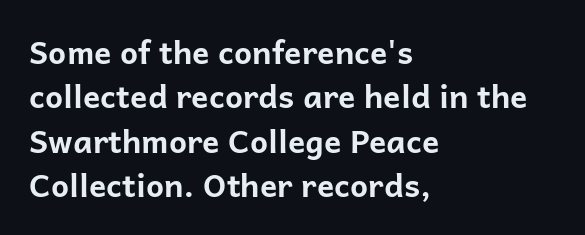
{"serif": "no", "italic": "no", "bold": "yes", "weight": "bold", "width": "normal", "stroke_contrast": "low", "x_height": "medium", "monospaced": "no", "underline": "no", "align": "left", "line_spacing": "normal", "line_spacing_ratio": 1.39, "letter_spacing": "normal", "letter_spacing_em": 0.0, "glyph_px": 32}
